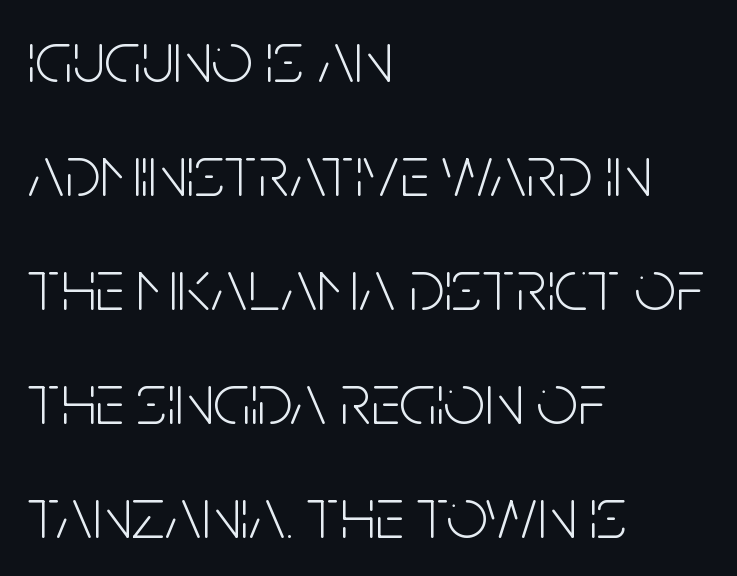
Honestly, the row spacing looks completely unremarkable. Words float on clear page, feet unadorned. The type is set solid horizontally, with unmodified tracking. If you drew a ruler down the left edge, every line would touch it. The characters display no serif detailing; their extremities are plain. The type sits square on the baseline with zero lean.
